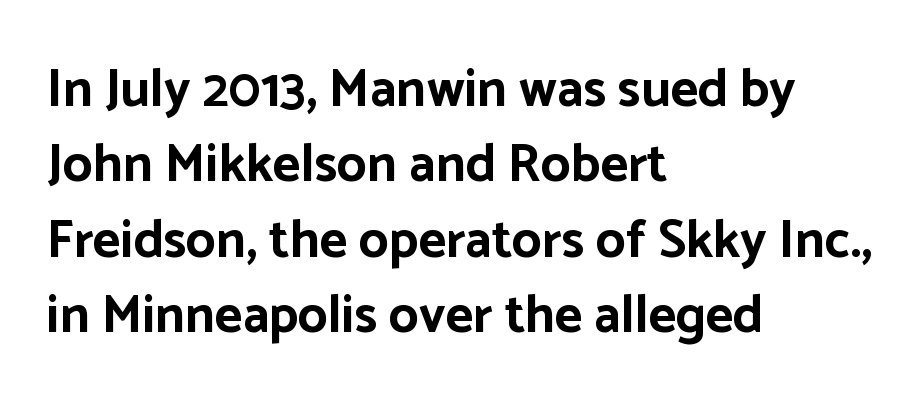
The image shows 53 px bold sans-serif type, upright; set left-aligned, normal line spacing (1.42x), normal letter spacing, not underlined; low stroke contrast and a medium x-height.
